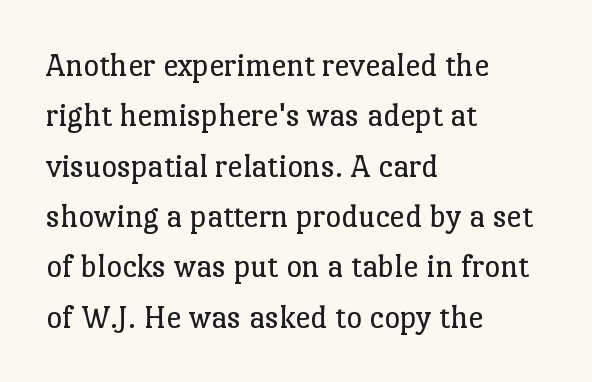
Q: Is the text bold? A: No.
Q: Is the text italic (slanted)? A: No, it is upright.
Q: Is the typeface a serif or a sans-serif typeface? A: Serif.
Q: Is the text underlined? A: No.
Q: How is the paragraph aligned? A: Left-aligned.
Q: Is the spacing between letters normal or unusually wide? A: Normal.
Q: Is the spacing between lines tight, normal or loose? A: Normal.
Q: Width (condensed, normal, or wide)? A: Normal.
Q: Stroke contrast? A: Low.
Q: x-height? A: Medium.
Q: Monospaced? A: No.
